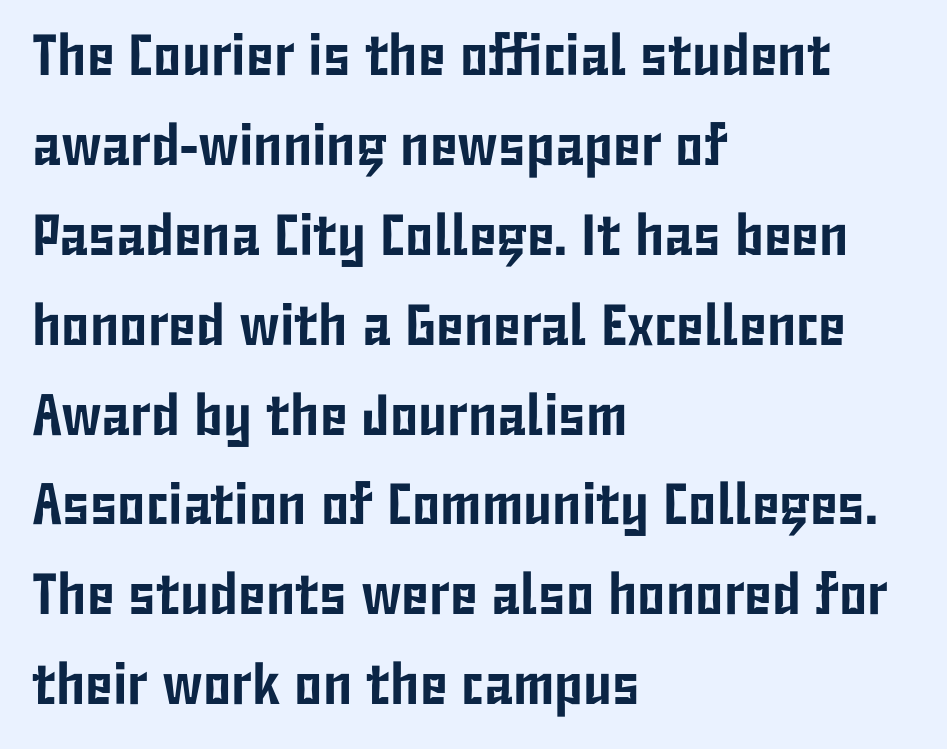
Q: Is the text italic (slanted)? A: No, it is upright.
Q: Is the typeface a serif or a sans-serif typeface? A: Sans-serif.
Q: Is the text underlined? A: No.
Q: How is the paragraph aligned? A: Left-aligned.
Q: Is the spacing between letters normal or unusually wide? A: Normal.
Q: Is the spacing between lines tight, normal or loose? A: Normal.
Q: Width (condensed, normal, or wide)? A: Condensed.
Q: Stroke contrast? A: Low.
Q: x-height? A: Medium.
Q: Monospaced? A: No.
